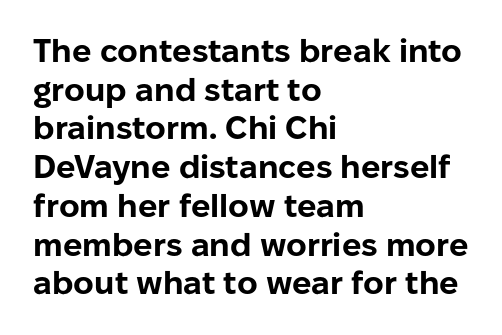
The image shows 32 px bold sans-serif type, upright; set left-aligned, line spacing 1.21x, normal letter spacing, not underlined; low stroke contrast and a medium x-height.
